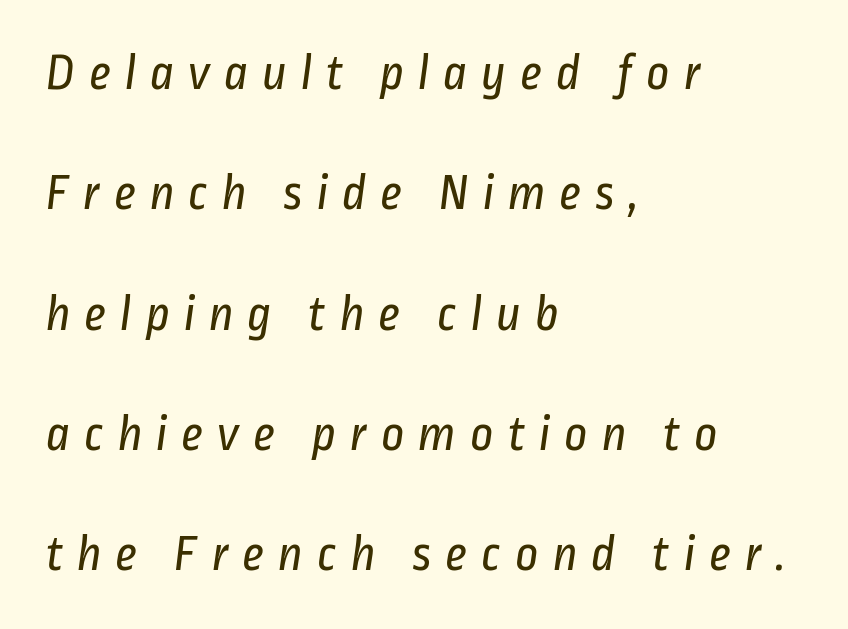
The font family rendered here belongs to the sans-serif group. The passage shown has open, widely tracked lettering throughout. Think standard paragraph weight, or any step lighter than that. The lines are quadded left. The letters advance in unequal steps, a hallmark of proportional type.
